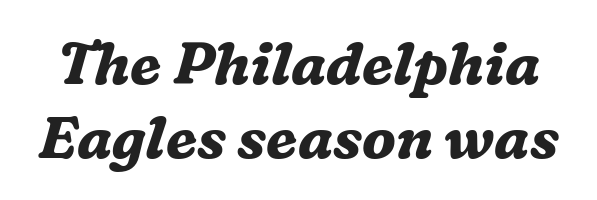
Q: Is the text bold? A: Yes.
Q: Is the text italic (slanted)? A: Yes, it leans right by about 16 degrees.
Q: Is the typeface a serif or a sans-serif typeface? A: Serif.
Q: Is the text underlined? A: No.
Q: Is the spacing between letters normal or unusually wide? A: Normal.
Q: Is the spacing between lines tight, normal or loose? A: Normal.
Q: Width (condensed, normal, or wide)? A: Normal.
Q: Stroke contrast? A: Medium.
Q: x-height? A: Medium.
Q: Monospaced? A: No.
